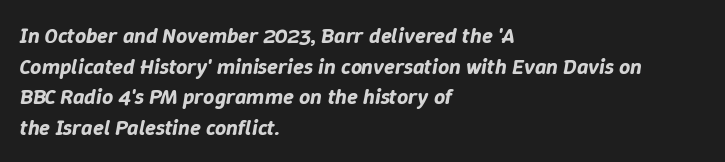
{"italic": "yes", "lean": "right", "slant_degrees": 9, "underline": "no", "align": "left", "line_spacing": "normal", "line_spacing_ratio": 1.39, "letter_spacing": "normal", "letter_spacing_em": 0.0, "glyph_px": 22}
